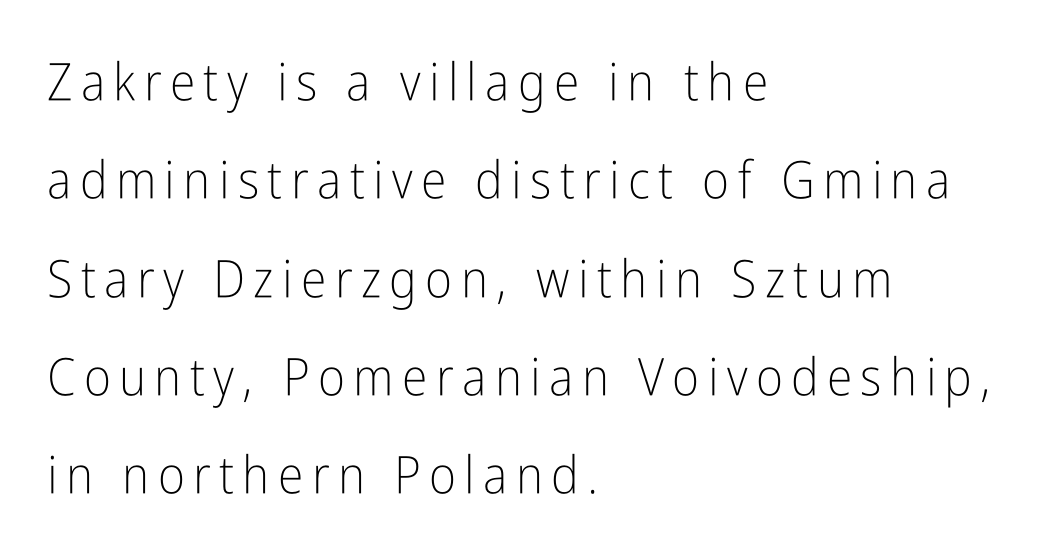
{"serif": "no", "italic": "no", "bold": "no", "weight": "light", "width": "condensed", "stroke_contrast": "low", "x_height": "medium", "monospaced": "no", "underline": "no", "align": "left", "line_spacing_ratio": 1.89, "glyph_px": 52}
